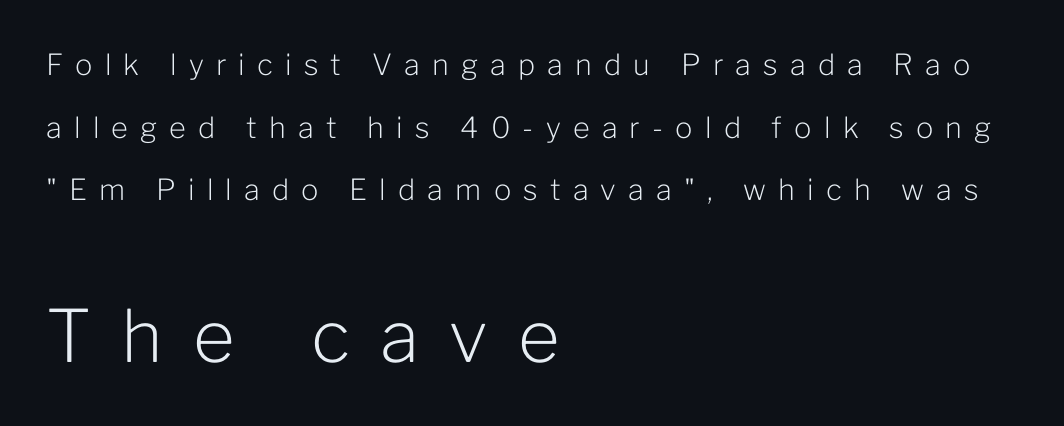
The image shows 72 px light sans-serif type, upright; set left-aligned, loose line spacing (2.16x), unusually wide letter spacing (+0.42 em), not underlined; the second (bottom) block is 2.48x larger; low stroke contrast and a medium x-height.
